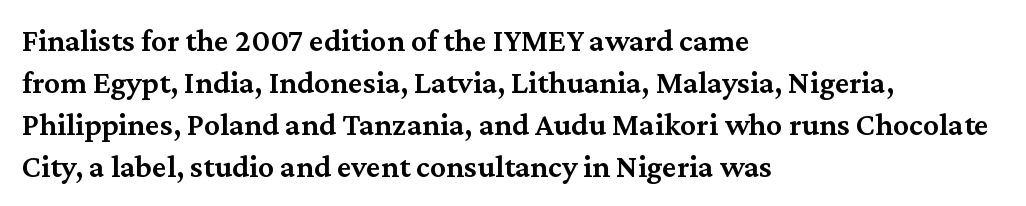
{"serif": "yes", "italic": "no", "bold": "semi", "weight": "semibold", "width": "normal", "stroke_contrast": "medium", "x_height": "medium", "monospaced": "no", "underline": "no", "align": "left", "line_spacing": "normal", "line_spacing_ratio": 1.31, "letter_spacing": "normal", "letter_spacing_em": 0.0, "glyph_px": 32}
